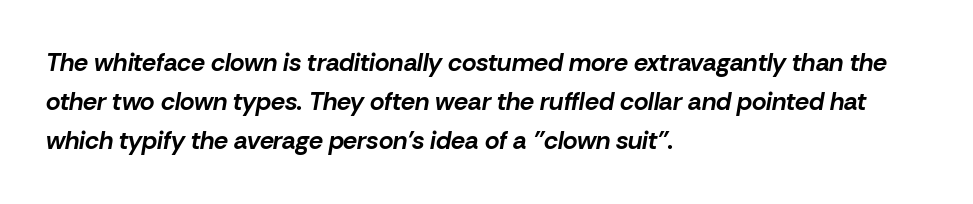
Q: Is the text bold? A: Yes.
Q: Is the text italic (slanted)? A: Yes, it leans right by about 10 degrees.
Q: Is the text underlined? A: No.
Q: How is the paragraph aligned? A: Left-aligned.
Q: Is the spacing between letters normal or unusually wide? A: Normal.
Q: Is the spacing between lines tight, normal or loose? A: Normal.
